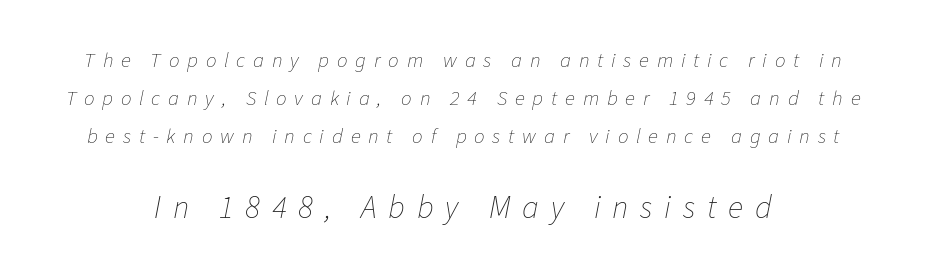
{"italic": "yes", "lean": "right", "slant_degrees": 11, "bold": "no", "weight": "thin", "width": "normal", "stroke_contrast": "low", "x_height": "medium", "monospaced": "no", "underline": "no", "align": "center", "line_spacing_ratio": 1.82, "letter_spacing": "wide", "letter_spacing_em": 0.37, "larger_block": "second", "size_ratio": 1.52, "glyph_px": 32}
